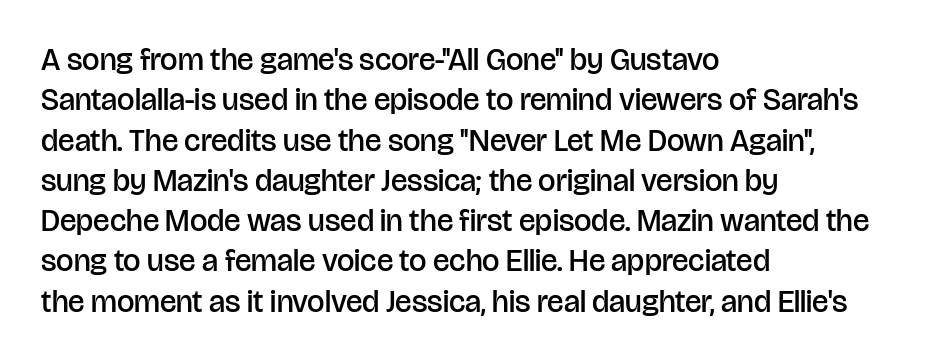
{"serif": "no", "italic": "no", "bold": "semi", "weight": "semibold", "width": "normal", "stroke_contrast": "low", "x_height": "large", "monospaced": "no", "underline": "no", "align": "left", "line_spacing": "normal", "line_spacing_ratio": 1.3, "letter_spacing": "normal", "letter_spacing_em": 0.0, "glyph_px": 31}
